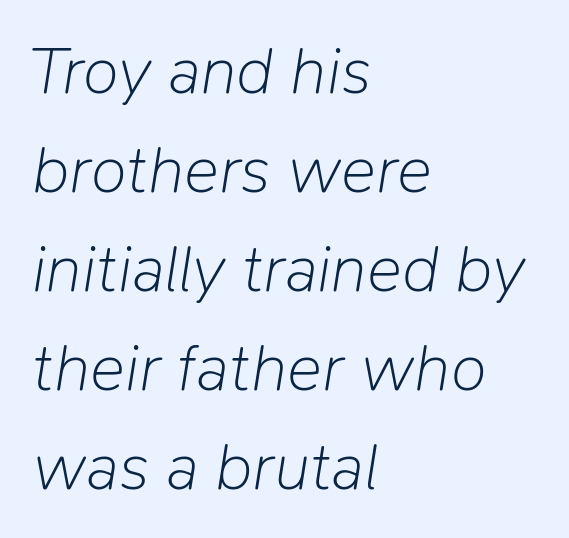
The rendering anchors every line to the left-hand side. The lines sit at an ordinary, default distance from one another. Words appear dense and cohesive because spacing is normal. Plain, unruled lines of type. The rendering applies a slant to the glyphs.
